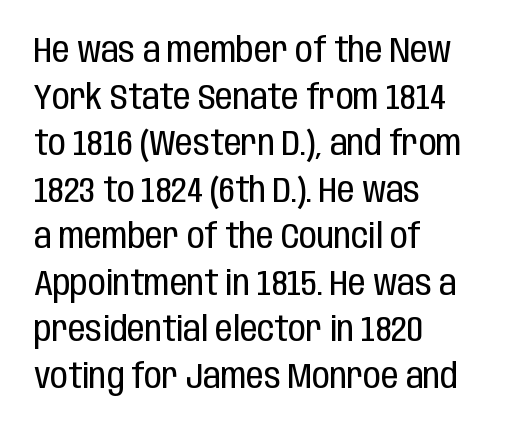
All the whitespace from short lines collects on the right. The space directly below the letters is spotless. Baseline-to-baseline distance is the conventional proportion of letter height. The passage shown is typeset with a sans-serif family.
